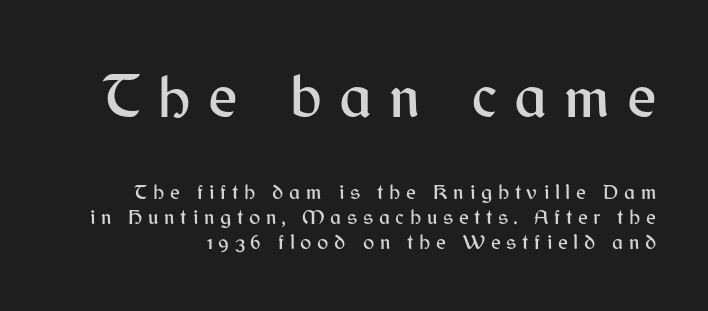
{"serif": "no", "italic": "no", "width": "normal", "stroke_contrast": "medium", "x_height": "medium", "monospaced": "no", "underline": "no", "line_spacing_ratio": 1.19, "letter_spacing": "wide", "letter_spacing_em": 0.27, "larger_block": "first", "size_ratio": 3.0, "glyph_px": 63}
